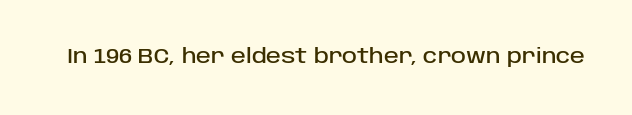
{"italic": "no", "underline": "no", "letter_spacing": "normal", "letter_spacing_em": 0.0, "glyph_px": 20}
